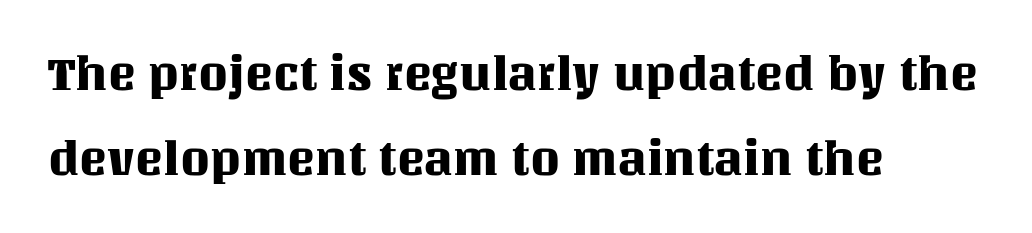
{"italic": "no", "width": "normal", "stroke_contrast": "medium", "x_height": "large", "monospaced": "no", "underline": "no", "align": "left", "line_spacing_ratio": 1.8, "letter_spacing": "normal", "letter_spacing_em": 0.0, "glyph_px": 47}
